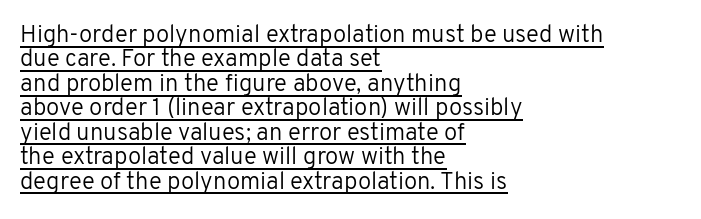
The image shows 24 px text type, upright; set left-aligned, tight line spacing (1.02x), normal letter spacing, underlined.
